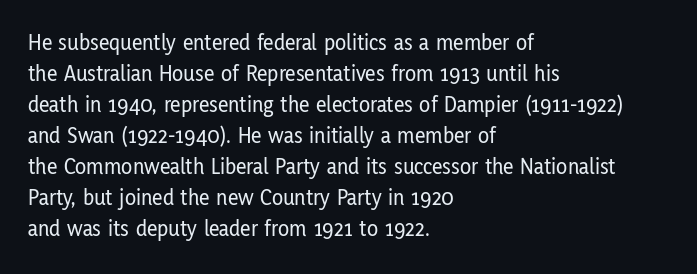
{"italic": "no", "underline": "no", "align": "left", "line_spacing": "normal", "line_spacing_ratio": 1.35, "letter_spacing": "normal", "letter_spacing_em": 0.0, "glyph_px": 23}
